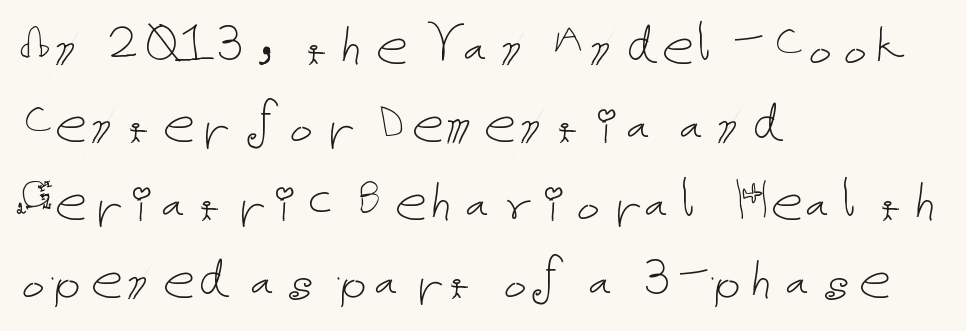
{"italic": "no", "bold": "no", "weight": "thin", "width": "normal", "stroke_contrast": "low", "x_height": "medium", "underline": "no", "align": "left", "line_spacing_ratio": 1.22, "letter_spacing": "normal", "letter_spacing_em": 0.0, "glyph_px": 64}
